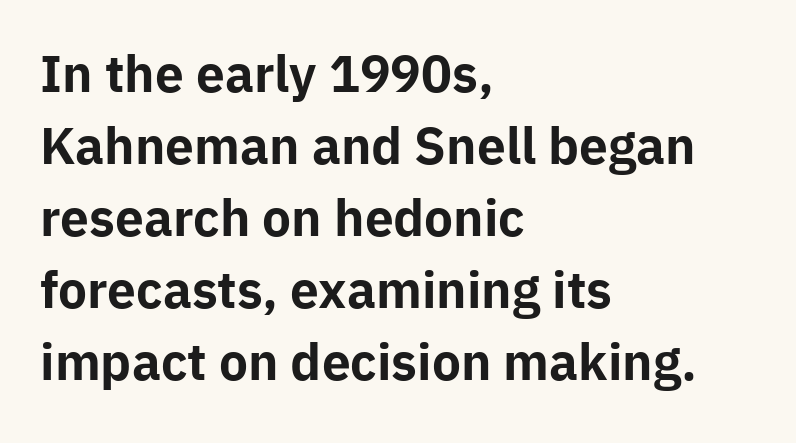
Q: Is the text bold? A: Yes.
Q: Is the text italic (slanted)? A: No, it is upright.
Q: Is the typeface a serif or a sans-serif typeface? A: Sans-serif.
Q: Is the text underlined? A: No.
Q: How is the paragraph aligned? A: Left-aligned.
Q: Is the spacing between letters normal or unusually wide? A: Normal.
Q: Is the spacing between lines tight, normal or loose? A: Normal.
Q: Width (condensed, normal, or wide)? A: Normal.
Q: Stroke contrast? A: Low.
Q: x-height? A: Medium.
Q: Monospaced? A: No.
